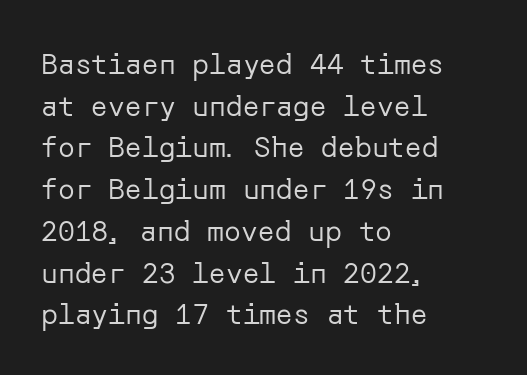
Q: Is the text bold? A: No.
Q: Is the text italic (slanted)? A: No, it is upright.
Q: Is the typeface a serif or a sans-serif typeface? A: Sans-serif.
Q: Is the text underlined? A: No.
Q: How is the paragraph aligned? A: Left-aligned.
Q: Is the spacing between letters normal or unusually wide? A: Normal.
Q: Is the spacing between lines tight, normal or loose? A: Normal.
Q: Width (condensed, normal, or wide)? A: Normal.
Q: Stroke contrast? A: Low.
Q: x-height? A: Medium.
